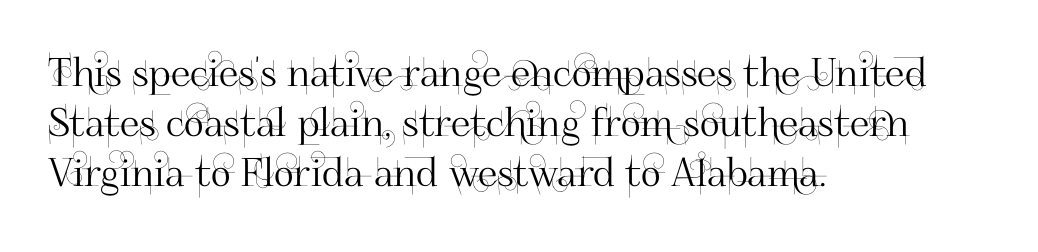
Q: Is the text italic (slanted)? A: No, it is upright.
Q: Is the typeface a serif or a sans-serif typeface? A: Sans-serif.
Q: Is the text underlined? A: No.
Q: How is the paragraph aligned? A: Left-aligned.
Q: Is the spacing between letters normal or unusually wide? A: Normal.
Q: Is the spacing between lines tight, normal or loose? A: Normal.
Q: Width (condensed, normal, or wide)? A: Normal.
Q: Stroke contrast? A: High.
Q: x-height? A: Small.
Q: Monospaced? A: No.
